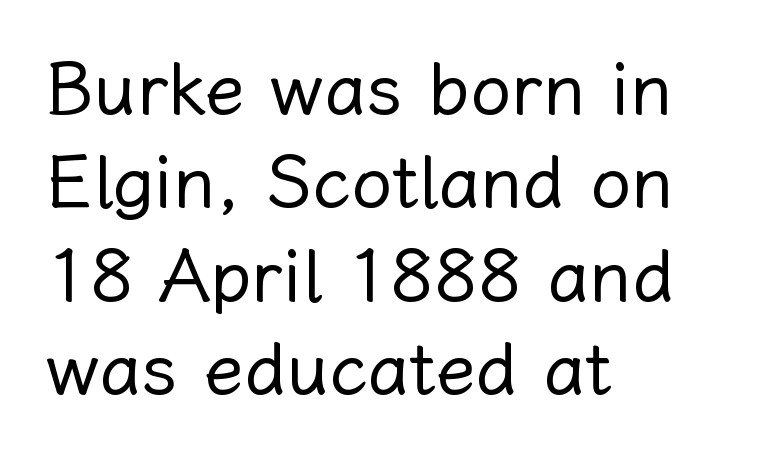
Q: Is the text bold? A: No.
Q: Is the text italic (slanted)? A: No, it is upright.
Q: Is the text underlined? A: No.
Q: How is the paragraph aligned? A: Left-aligned.
Q: Is the spacing between letters normal or unusually wide? A: Normal.
Q: Is the spacing between lines tight, normal or loose? A: Normal.
Q: Width (condensed, normal, or wide)? A: Normal.
Q: Stroke contrast? A: Low.
Q: x-height? A: Medium.
Q: Monospaced? A: No.
